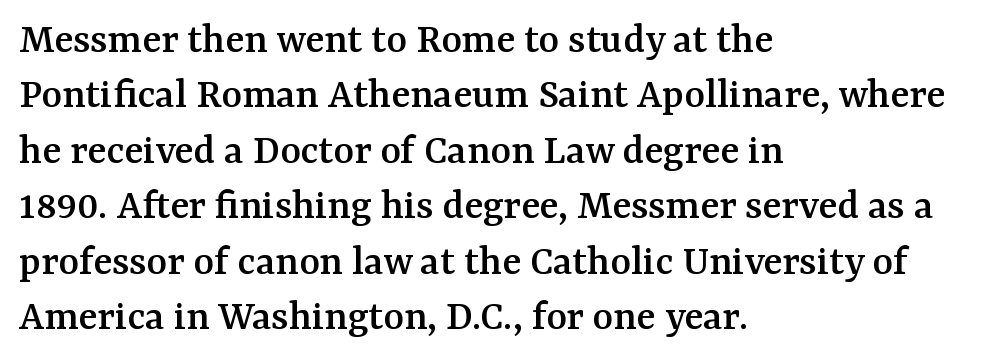
The image shows 44 px serif type, upright; set left-aligned, normal line spacing (1.26x), normal letter spacing, not underlined; medium stroke contrast and a medium x-height.
